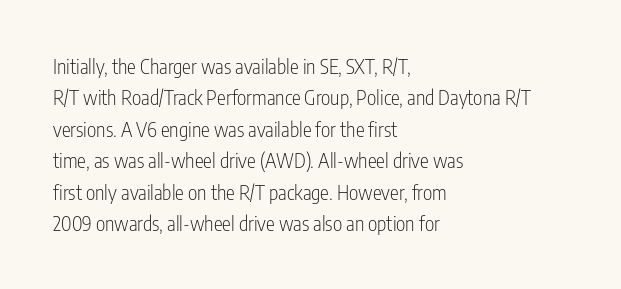
{"italic": "no", "bold": "no", "underline": "no", "align": "left", "line_spacing": "normal", "line_spacing_ratio": 1.57, "letter_spacing": "normal", "letter_spacing_em": 0.0, "glyph_px": 20}
